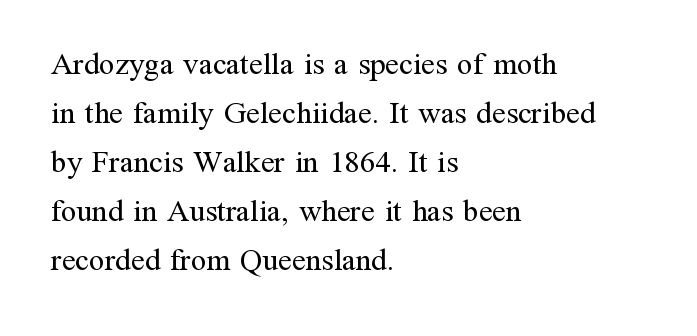
The strokes are not fattened; the text isn't bold. Normally led — the rows are evenly, conventionally spaced. The glyphs are unaccompanied by any horizontal stroke below them. The face used here is rendered with its standard letterfit. The designer went with a serif here, giving each stem small feet.
